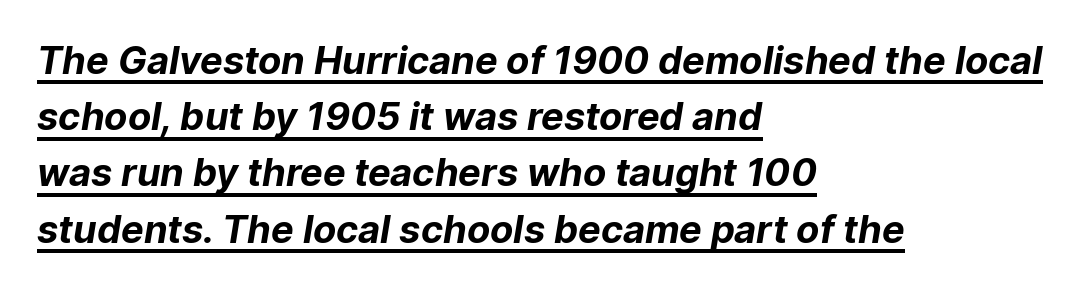
The image shows 38 px bold sans-serif type; set left-aligned, normal line spacing (1.48x), normal letter spacing, underlined; low stroke contrast and a medium x-height.
